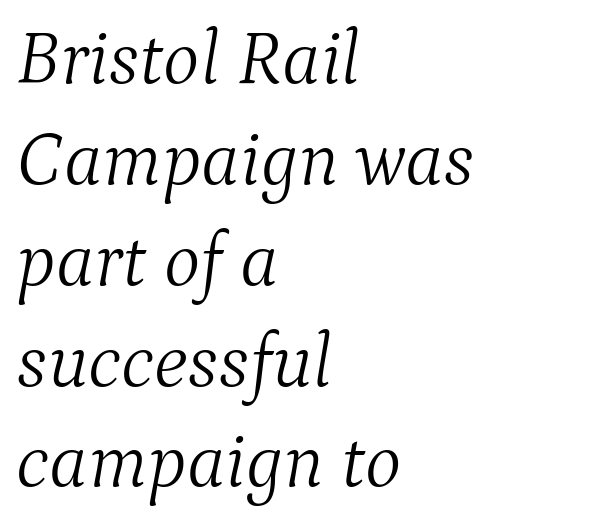
This rendering employs a face with finishing strokes, i.e., a serif. Do the characters align in a grid? No, the font is proportional. The gap between lines stays unmarked. These lines sit exactly where default settings would place them.
